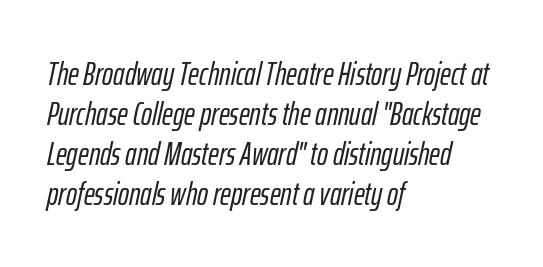
Style check: oblique. A bare baseline throughout the passage. Characters follow at the spacing the type designer built in. Every row of glyphs begins at an identical x-position on the left. The letters advance in unequal steps, a hallmark of proportional type.
